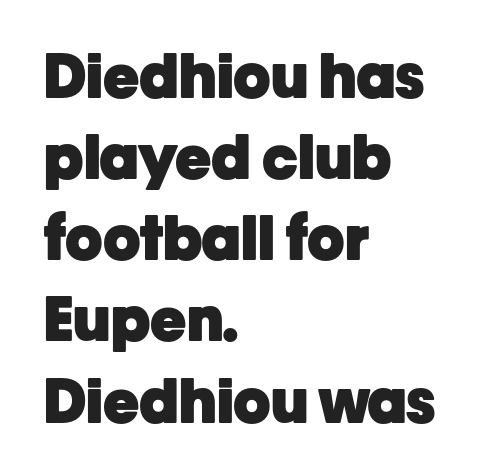
{"serif": "no", "italic": "no", "bold": "yes", "weight": "heavy", "width": "normal", "stroke_contrast": "low", "x_height": "medium", "monospaced": "no", "underline": "no", "align": "left", "line_spacing": "normal", "line_spacing_ratio": 1.33, "letter_spacing": "normal", "letter_spacing_em": 0.0, "glyph_px": 61}
